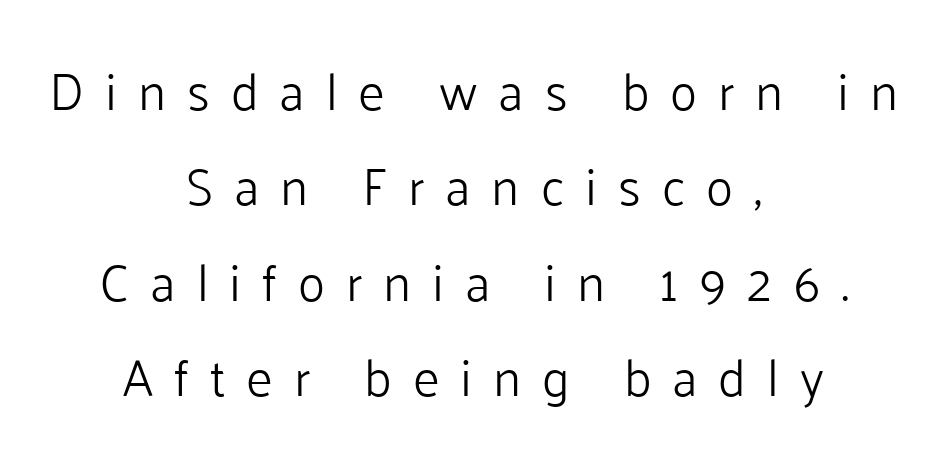
The image shows 51 px light sans-serif type, upright; set centered, line spacing 1.87x, unusually wide letter spacing (+0.41 em), not underlined; low stroke contrast and a medium x-height.
